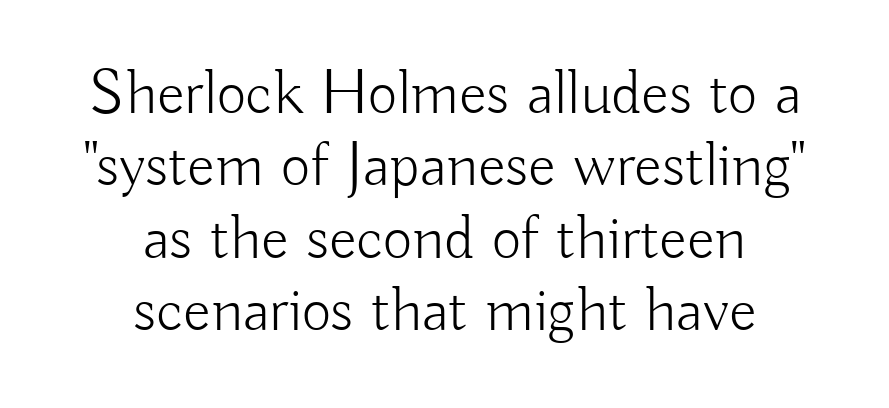
{"serif": "no", "italic": "no", "bold": "no", "weight": "light", "width": "normal", "stroke_contrast": "low", "x_height": "small", "monospaced": "no", "underline": "no", "align": "center", "line_spacing": "tight", "line_spacing_ratio": 1.13, "letter_spacing": "normal", "letter_spacing_em": 0.0, "glyph_px": 64}
